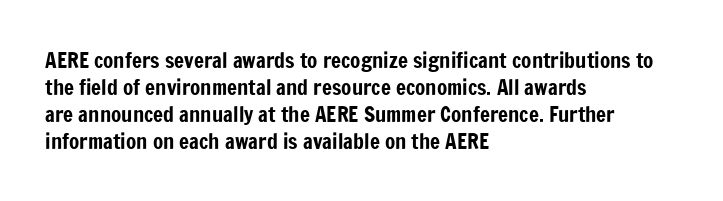
The image shows 21 px text type, upright; set left-aligned, normal line spacing (1.28x), normal letter spacing, not underlined.
